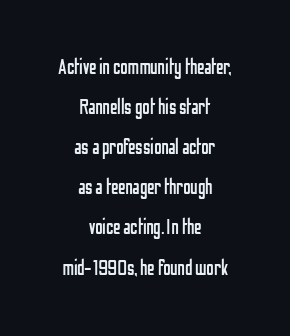
The image shows 21 px text type, upright; set centered, loose line spacing (1.91x), normal letter spacing, not underlined.
